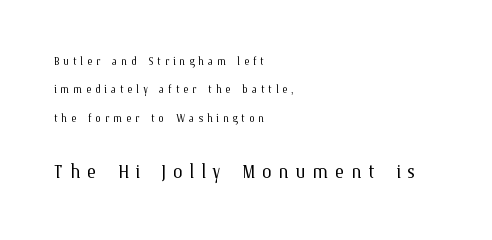
{"italic": "no", "bold": "no", "underline": "no", "align": "left", "line_spacing": "loose", "line_spacing_ratio": 2.03, "letter_spacing": "wide", "letter_spacing_em": 0.27, "larger_block": "second", "size_ratio": 1.79, "glyph_px": 25}
